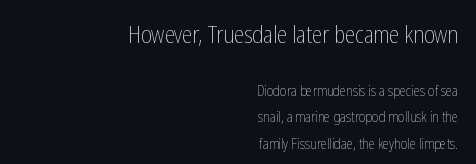
The image shows 23 px text type, upright; set right-aligned, loose line spacing (1.92x), normal letter spacing, not underlined; the first (top) block is 1.64x larger.
